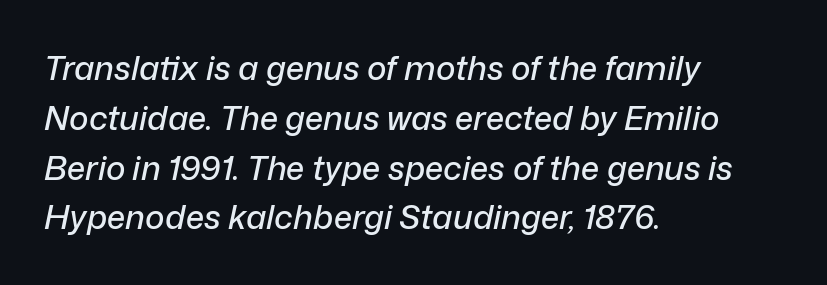
The image shows 33 px text type, italic (leaning right); set left-aligned, normal line spacing (1.51x), normal letter spacing, not underlined; low stroke contrast and a medium x-height.
